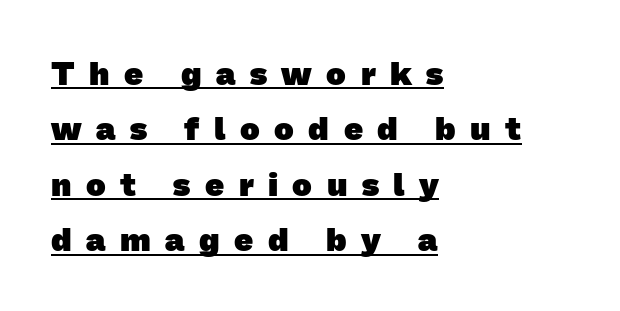
The image shows 33 px heavy sans-serif type; set left-aligned, normal line spacing (1.68x), unusually wide letter spacing (+0.44 em), underlined; low stroke contrast and a medium x-height.
